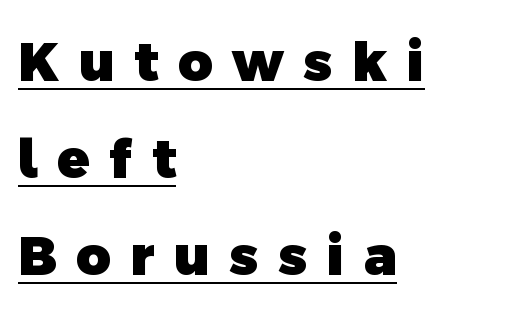
{"serif": "no", "bold": "yes", "weight": "heavy", "width": "normal", "x_height": "medium", "monospaced": "no", "underline": "yes", "align": "left", "line_spacing_ratio": 1.83, "letter_spacing": "wide", "letter_spacing_em": 0.37, "glyph_px": 53}
